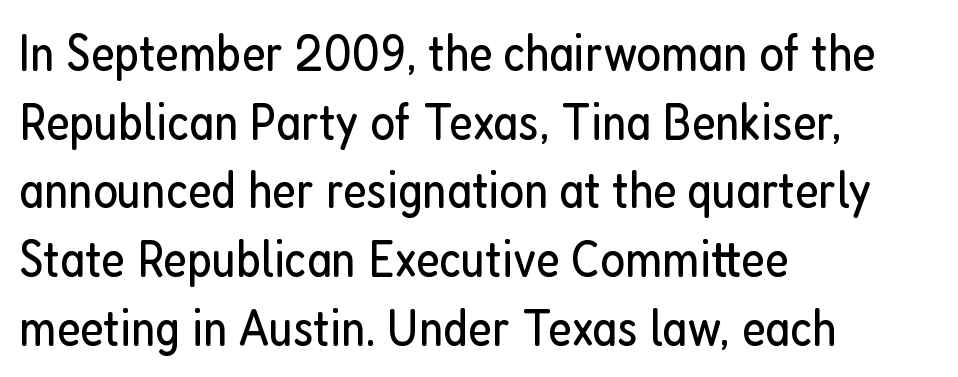
{"serif": "no", "italic": "no", "bold": "no", "weight": "regular", "width": "condensed", "stroke_contrast": "low", "x_height": "medium", "monospaced": "no", "underline": "no", "align": "left", "line_spacing": "normal", "line_spacing_ratio": 1.32, "letter_spacing": "normal", "letter_spacing_em": 0.0, "glyph_px": 52}
